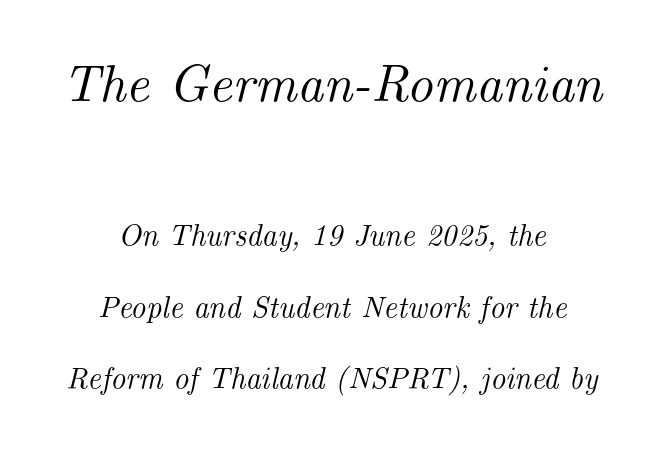
{"serif": "yes", "italic": "yes", "lean": "right", "slant_degrees": 14, "width": "normal", "stroke_contrast": "medium", "x_height": "small", "monospaced": "no", "underline": "no", "align": "center", "line_spacing": "loose", "line_spacing_ratio": 2.38, "letter_spacing": "normal", "letter_spacing_em": 0.0, "larger_block": "first", "size_ratio": 1.73, "glyph_px": 52}
